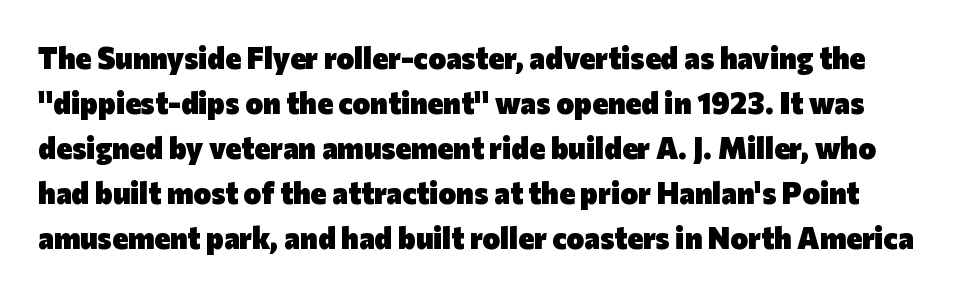
Spacing verdict: proportional, widths tailored to each character. This is sans-serif lettering, the kind often seen on screens and signage. Weight: bold. Posture: straight, roman, zero tilt.
